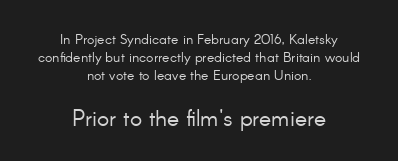
In CSS terms this would be text-align: center. Students, note that the glyphs here touch the page at normal intervals. The gap between lines stays unmarked. The passage shown begins with its smaller block and ends with its larger one.
